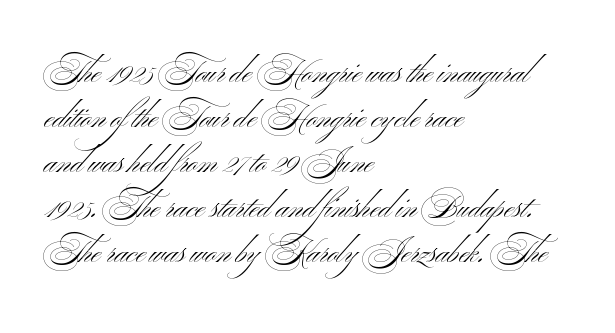
The image shows 32 px light, wide sans-serif type; set left-aligned, normal line spacing (1.41x), normal letter spacing, not underlined; medium stroke contrast and a small x-height.
